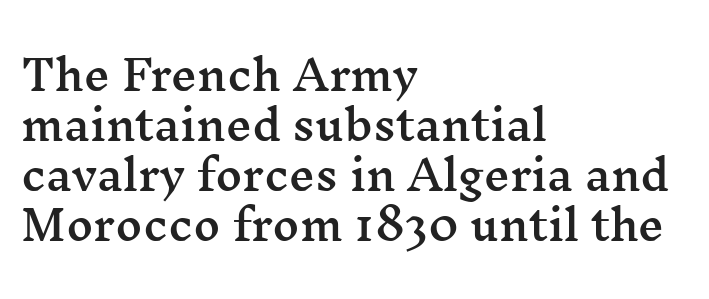
Q: Is the text italic (slanted)? A: No, it is upright.
Q: Is the typeface a serif or a sans-serif typeface? A: Serif.
Q: Is the text underlined? A: No.
Q: How is the paragraph aligned? A: Left-aligned.
Q: Is the spacing between letters normal or unusually wide? A: Normal.
Q: Width (condensed, normal, or wide)? A: Wide.
Q: Stroke contrast? A: Medium.
Q: x-height? A: Medium.
Q: Monospaced? A: No.
